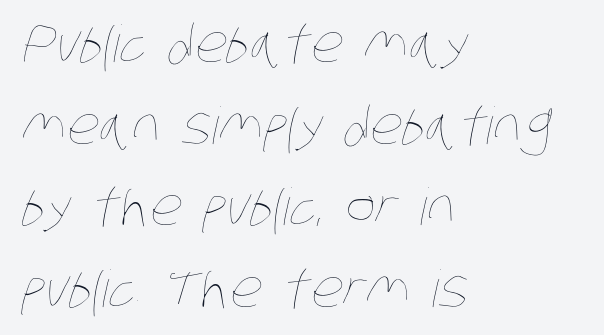
The image shows 51 px thin, condensed type; set left-aligned, normal line spacing (1.6x), normal letter spacing, not underlined; low stroke contrast and a large x-height.
